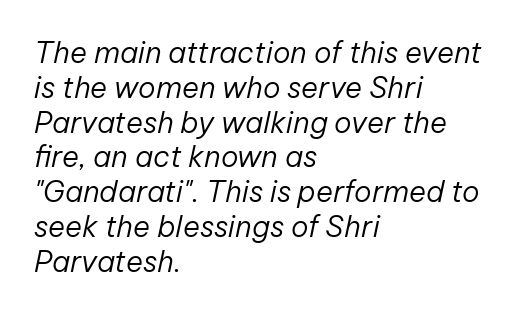
{"italic": "yes", "lean": "right", "slant_degrees": 12, "bold": "no", "weight": "regular", "width": "normal", "stroke_contrast": "low", "x_height": "medium", "monospaced": "no", "underline": "no", "align": "left", "line_spacing_ratio": 1.2, "letter_spacing": "normal", "letter_spacing_em": 0.0, "glyph_px": 29}
